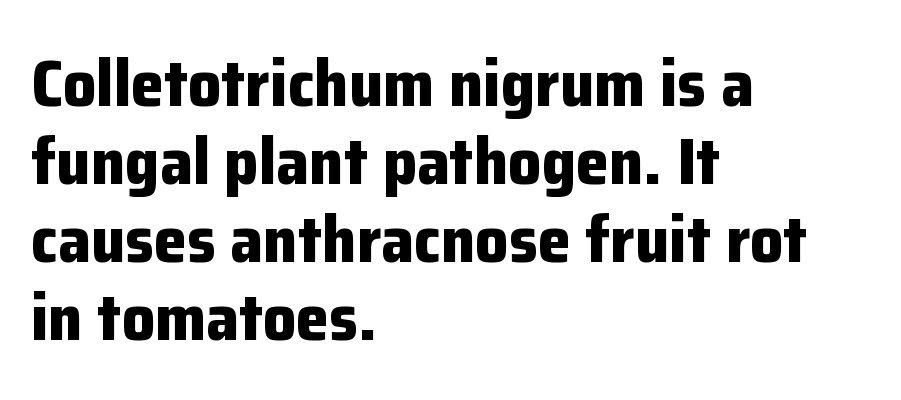
{"serif": "no", "italic": "no", "bold": "yes", "weight": "bold", "width": "normal", "stroke_contrast": "low", "x_height": "medium", "monospaced": "no", "underline": "no", "align": "left", "line_spacing_ratio": 1.18, "letter_spacing": "normal", "letter_spacing_em": 0.0, "glyph_px": 66}
